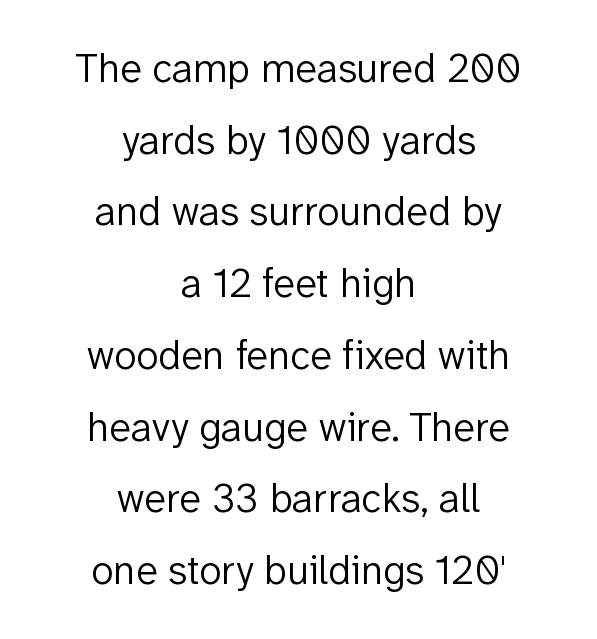
{"serif": "no", "italic": "no", "bold": "no", "weight": "light", "width": "normal", "stroke_contrast": "low", "x_height": "medium", "monospaced": "no", "underline": "no", "align": "center", "line_spacing_ratio": 1.75, "letter_spacing": "normal", "letter_spacing_em": 0.0, "glyph_px": 41}
